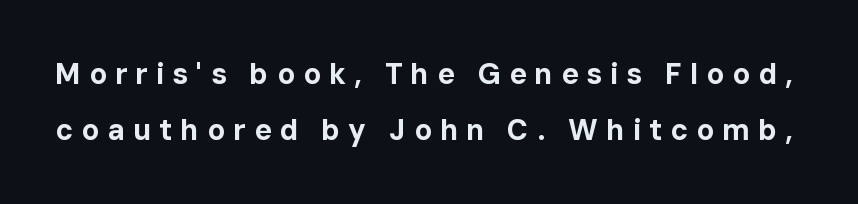
Emphasis by weight is at full strength: bold. The typeface chosen for these lines omits serifs. Posture: upright roman. The baseline area is clear. A typesetter would call this heavily tracked-out type. Regarding leading, the lines here are spaced well apart.
